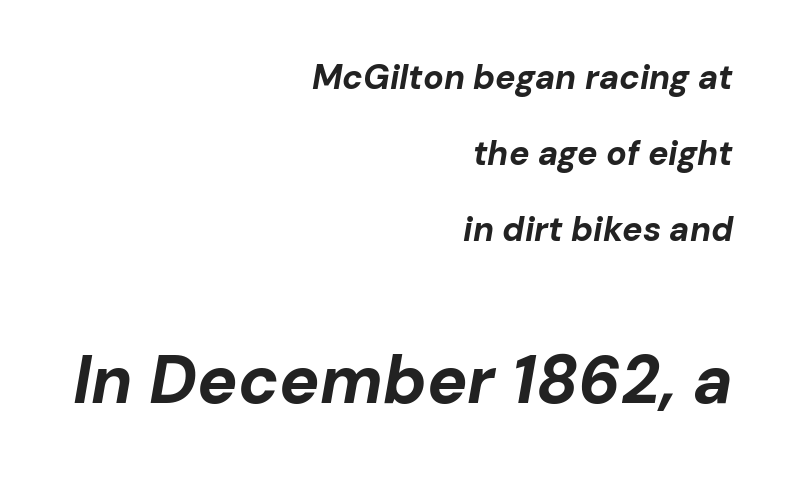
{"italic": "yes", "lean": "right", "slant_degrees": 10, "bold": "yes", "weight": "bold", "width": "normal", "stroke_contrast": "low", "x_height": "medium", "monospaced": "no", "underline": "no", "align": "right", "line_spacing": "loose", "line_spacing_ratio": 2.23, "letter_spacing": "normal", "letter_spacing_em": 0.0, "larger_block": "second", "size_ratio": 1.97, "glyph_px": 67}
